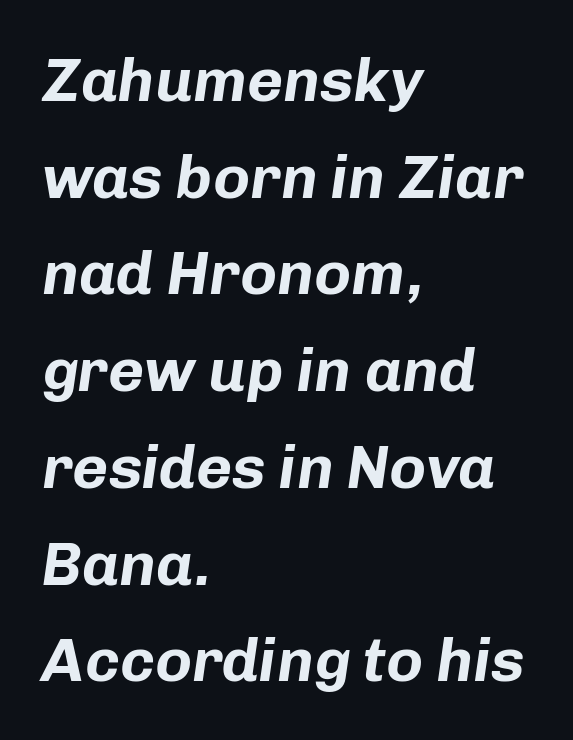
Each glyph is drawn with heavy, bold strokes. The passage shown leans; its letterforms are oblique. How are the letters spaced? Ordinarily, with no added tracking. This sample has the flowing, uneven cadence of proportional lettering. Layout note: lines flush left.
